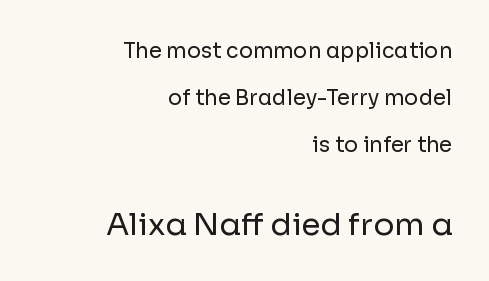
{"serif": "no", "italic": "no", "bold": "no", "weight": "regular", "width": "normal", "stroke_contrast": "low", "x_height": "medium", "monospaced": "no", "underline": "no", "align": "right", "line_spacing": "loose", "line_spacing_ratio": 2.25, "letter_spacing": "normal", "letter_spacing_em": 0.0, "larger_block": "second", "size_ratio": 1.48, "glyph_px": 31}
